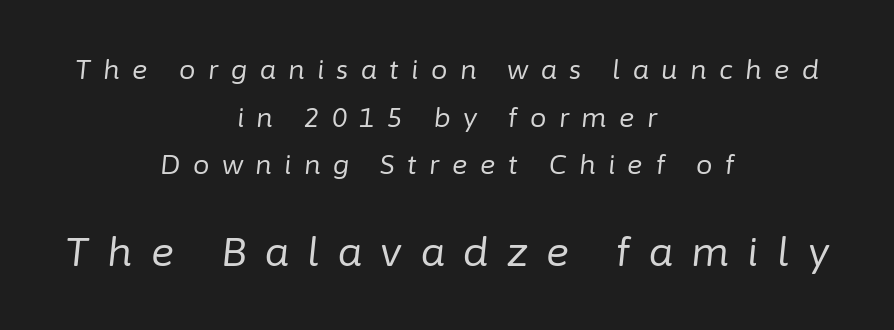
The image shows 39 px regular-weight type, italic (leaning right); set centered, line spacing 1.83x, unusually wide letter spacing (+0.48 em), not underlined; the second (bottom) block is 1.5x larger; low stroke contrast and a medium x-height.
